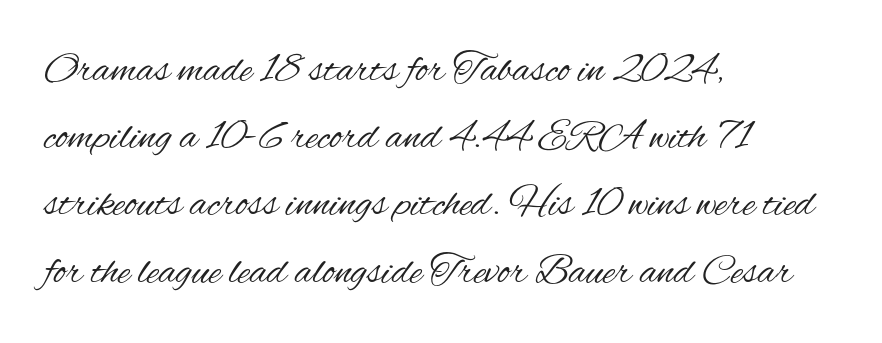
{"serif": "no", "bold": "no", "weight": "regular", "width": "condensed", "stroke_contrast": "medium", "x_height": "small", "monospaced": "no", "underline": "no", "align": "left", "line_spacing": "normal", "line_spacing_ratio": 1.6, "letter_spacing": "normal", "letter_spacing_em": 0.0, "glyph_px": 42}
